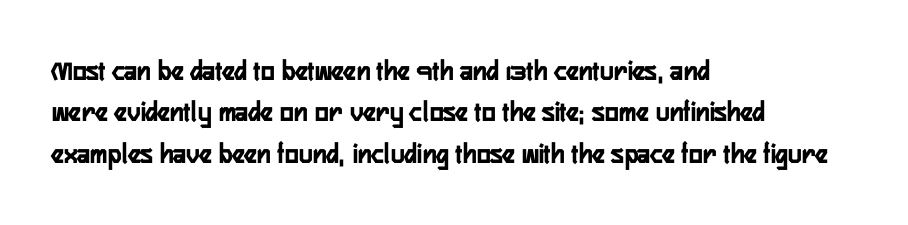
The passage shown is emphatically bold. The rendering anchors every line to the left-hand side. The area under the type is left untouched. The rendering keeps characters at their native spacing. Looks like regular typesetting: each glyph gets only the width it needs. The letters stand straight up with perfectly vertical stems.
